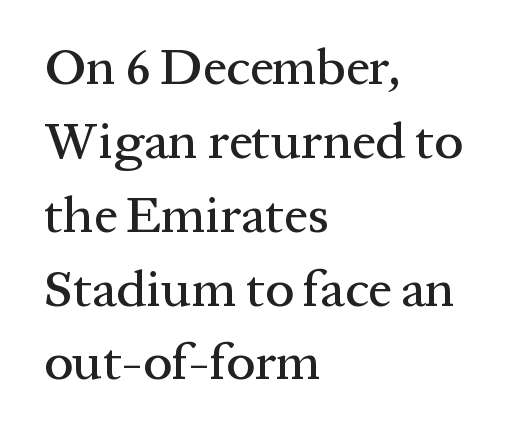
The image shows 52 px serif type, upright; set left-aligned, normal line spacing (1.42x), normal letter spacing, not underlined; medium stroke contrast and a medium x-height.
